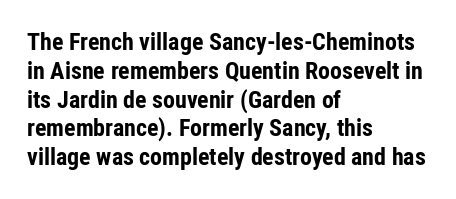
A classic flush-left, rag-right setting is used for this passage. Plenty of ink on the page — the face is bold. A typesetter would mark this as roman, not italic. In terms of letterspacing, this is plain default setting. The zone under the glyphs is completely vacant.
